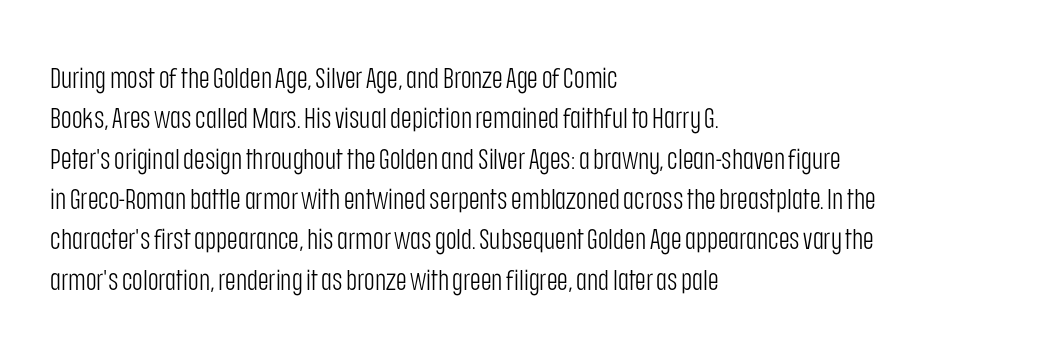
Q: Is the text bold? A: No.
Q: Is the text italic (slanted)? A: No, it is upright.
Q: Is the typeface a serif or a sans-serif typeface? A: Sans-serif.
Q: Is the text underlined? A: No.
Q: How is the paragraph aligned? A: Left-aligned.
Q: Is the spacing between letters normal or unusually wide? A: Normal.
Q: Is the spacing between lines tight, normal or loose? A: Normal.
Q: Width (condensed, normal, or wide)? A: Condensed.
Q: Stroke contrast? A: Low.
Q: x-height? A: Large.
Q: Monospaced? A: No.
